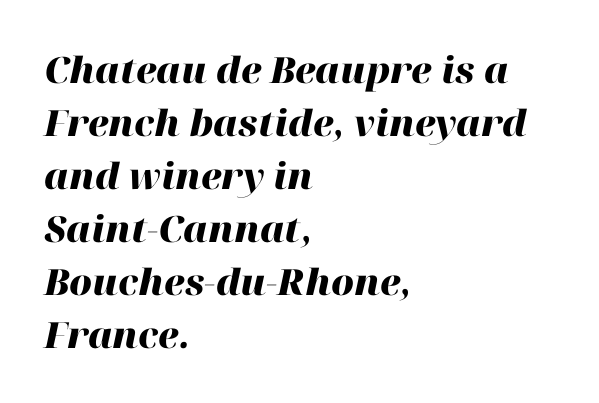
The leading is moderate, giving the passage an even texture. Default kerning and tracking; the words read as compact shapes. Slanted lettering throughout. Honestly, there is no underline to notice here at all. Weight check: bold — yes, fully. A student would call this left alignment; a typographer would say flush left, rag right.
